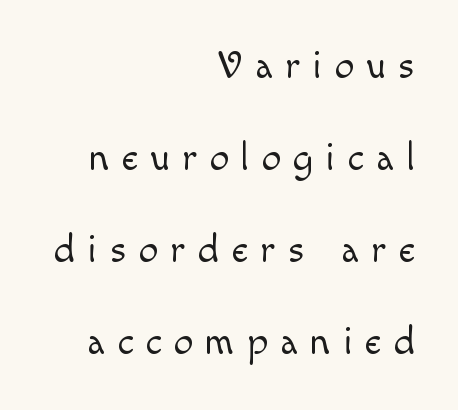
Q: Is the text bold? A: No.
Q: Is the text italic (slanted)? A: No, it is upright.
Q: Is the text underlined? A: No.
Q: How is the paragraph aligned? A: Right-aligned.
Q: Is the spacing between letters normal or unusually wide? A: Unusually wide.
Q: Is the spacing between lines tight, normal or loose? A: Loose.
Q: Width (condensed, normal, or wide)? A: Normal.
Q: x-height? A: Small.
Q: Monospaced? A: No.
